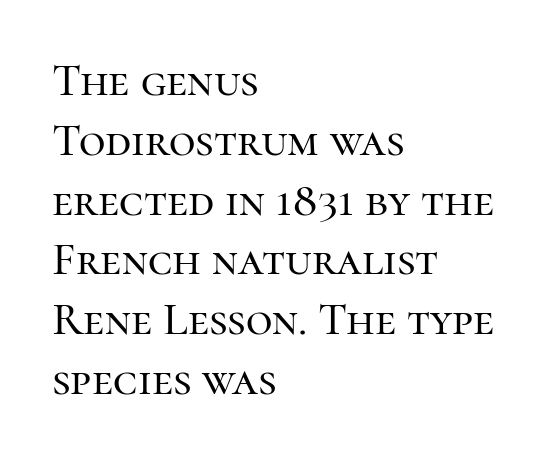
The image shows 46 px serif type, upright; set left-aligned, normal line spacing (1.3x), normal letter spacing, not underlined; high stroke contrast and a medium x-height.
